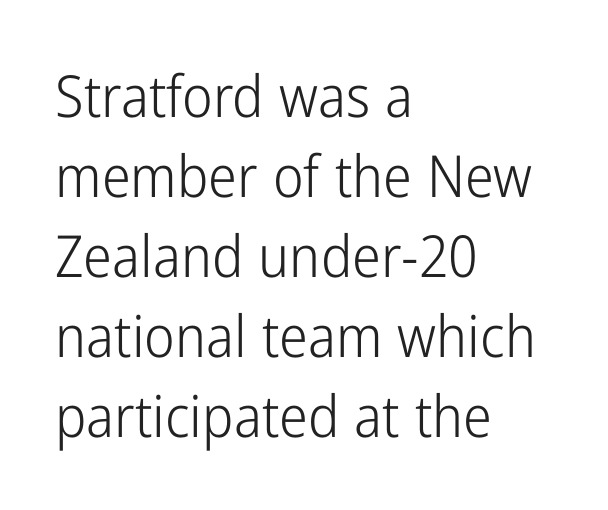
{"serif": "no", "italic": "no", "bold": "no", "weight": "light", "width": "condensed", "stroke_contrast": "low", "x_height": "medium", "monospaced": "no", "underline": "no", "align": "left", "line_spacing": "normal", "line_spacing_ratio": 1.38, "letter_spacing": "normal", "letter_spacing_em": 0.0, "glyph_px": 58}
